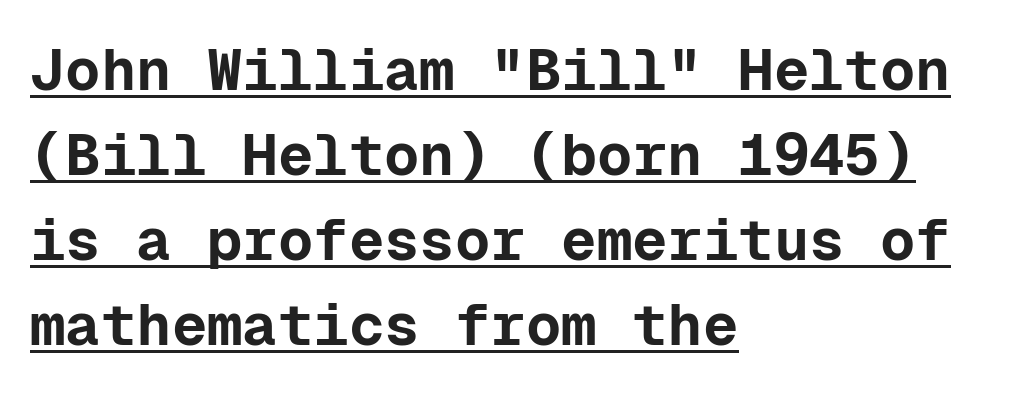
Q: Is the text bold? A: Yes.
Q: Is the text italic (slanted)? A: No, it is upright.
Q: Is the typeface a serif or a sans-serif typeface? A: Sans-serif.
Q: Is the text underlined? A: Yes.
Q: How is the paragraph aligned? A: Left-aligned.
Q: Is the spacing between letters normal or unusually wide? A: Normal.
Q: Is the spacing between lines tight, normal or loose? A: Normal.
Q: Width (condensed, normal, or wide)? A: Normal.
Q: Stroke contrast? A: Low.
Q: x-height? A: Medium.
Q: Monospaced? A: Yes.
